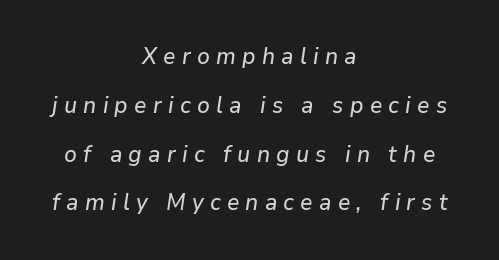
The image shows 23 px text type, italic (leaning right); set centered, loose line spacing (2.12x), unusually wide letter spacing (+0.27 em), not underlined.
